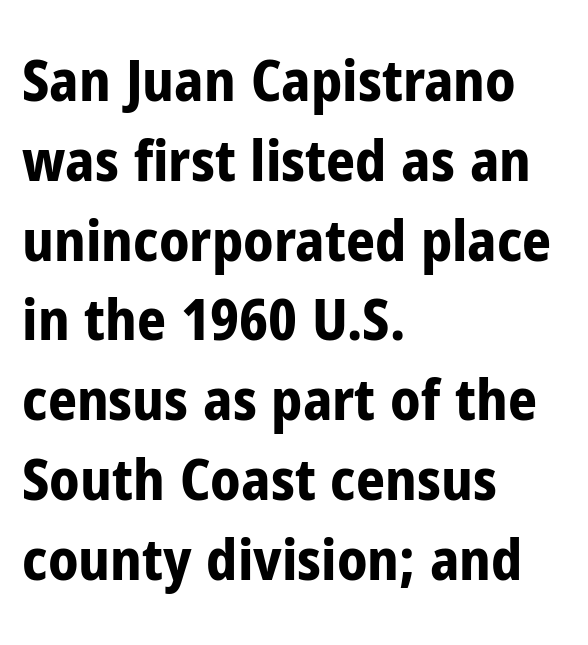
{"serif": "no", "italic": "no", "bold": "yes", "weight": "bold", "width": "condensed", "stroke_contrast": "low", "x_height": "medium", "monospaced": "no", "underline": "no", "align": "left", "line_spacing": "normal", "line_spacing_ratio": 1.4, "letter_spacing": "normal", "letter_spacing_em": 0.0, "glyph_px": 57}
